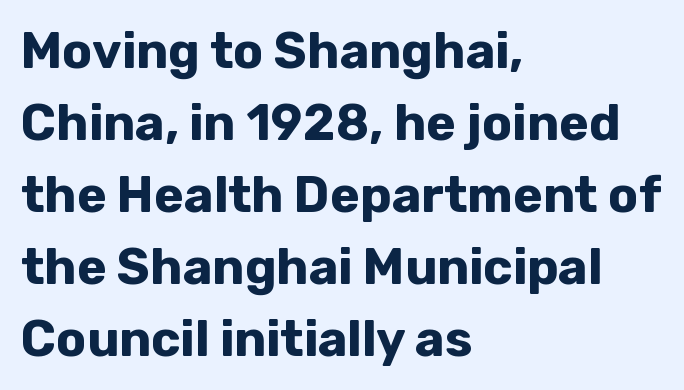
{"serif": "no", "italic": "no", "bold": "yes", "weight": "bold", "width": "normal", "stroke_contrast": "low", "x_height": "medium", "monospaced": "no", "underline": "no", "align": "left", "line_spacing": "normal", "line_spacing_ratio": 1.44, "letter_spacing": "normal", "letter_spacing_em": 0.0, "glyph_px": 50}
